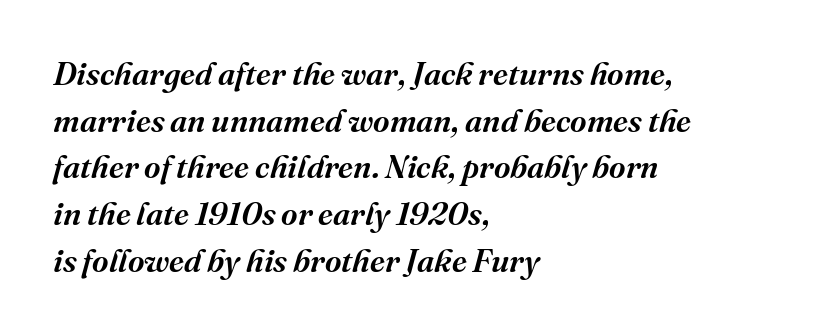
The image shows 32 px semibold serif type, italic (leaning right); set left-aligned, normal line spacing (1.46x), normal letter spacing, not underlined; medium stroke contrast and a medium x-height.
